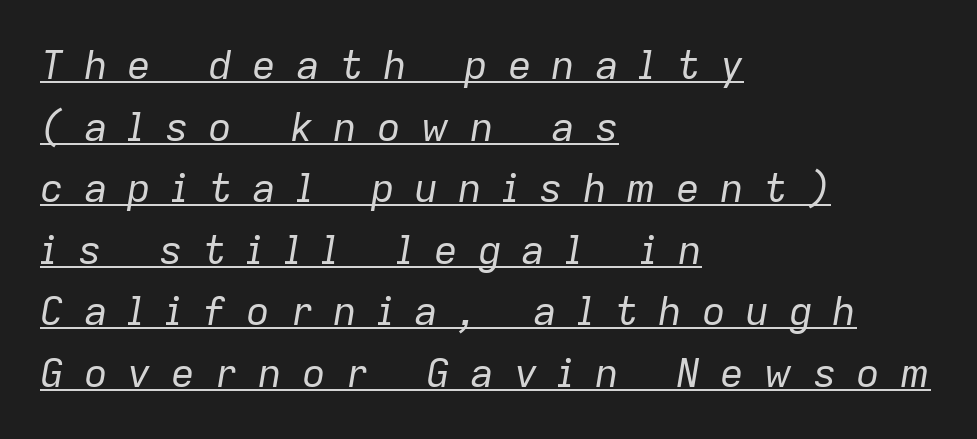
It's the slanting kind of type. Horizontally, the lines are justified to the leading edge only. No letter is thick-stroked: the sample isn't bold. The block of text has a typical density, with ordinary space between rows.
